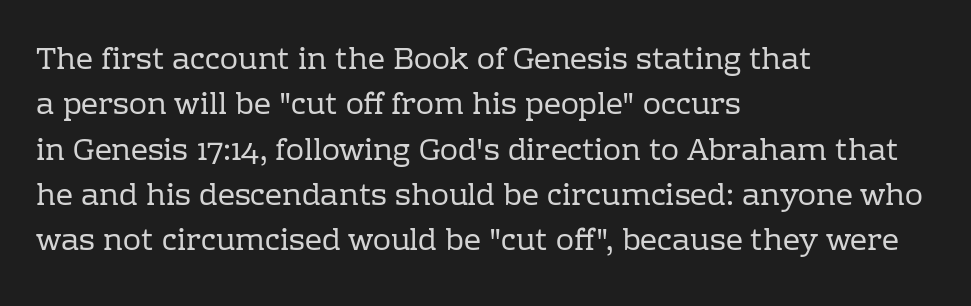
{"serif": "yes", "italic": "no", "bold": "no", "weight": "regular", "width": "normal", "stroke_contrast": "low", "x_height": "medium", "monospaced": "no", "underline": "no", "align": "left", "line_spacing": "normal", "line_spacing_ratio": 1.51, "letter_spacing": "normal", "letter_spacing_em": 0.0, "glyph_px": 30}
